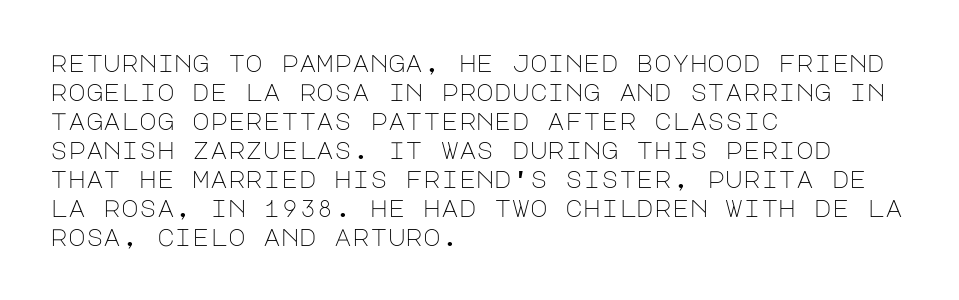
Q: Is the text bold? A: No.
Q: Is the text italic (slanted)? A: No, it is upright.
Q: Is the text underlined? A: No.
Q: How is the paragraph aligned? A: Left-aligned.
Q: Is the spacing between letters normal or unusually wide? A: Normal.
